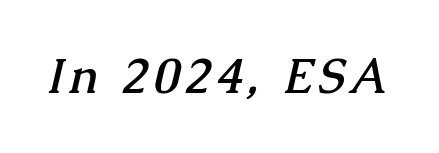
The rendering uses natural spacing where letterforms have individual widths. Words float on clear page, feet unadorned. Chunky letters — that's bold for sure. Observe the serifs anchoring each vertical stroke in this sample.
